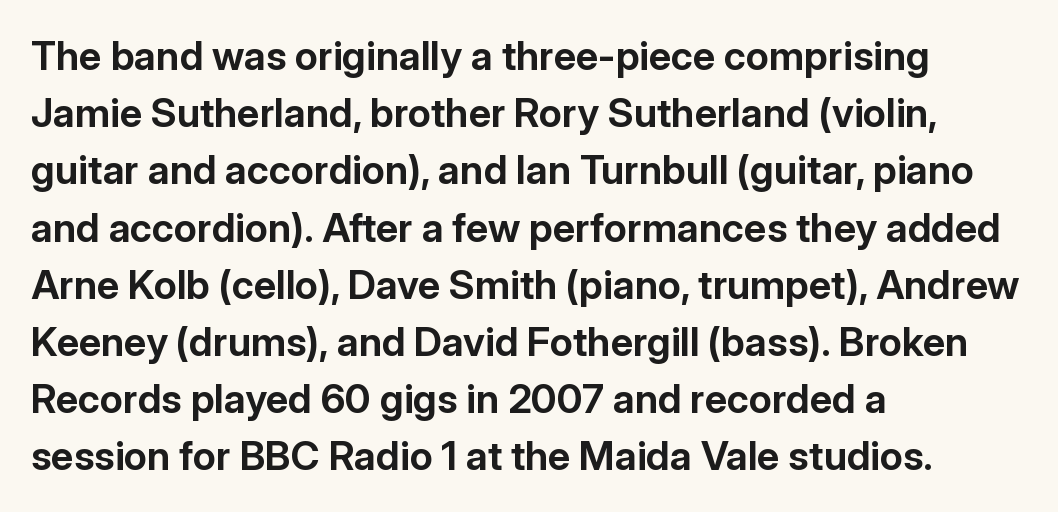
The font's upright variant was chosen for this text. The rendering anchors every line to the left-hand side. The face used here is a sans, in the tradition of grotesques and geometrics. The passage shown is typed in a proportional face where columns would drift.
